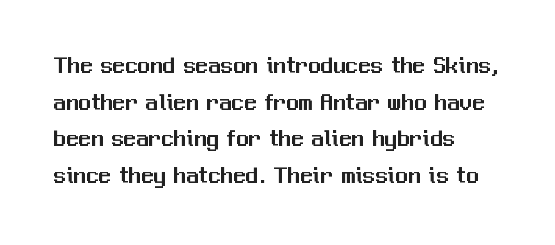
The letters stand straight up with perfectly vertical stems. The tracking reads as untouched default to a designer's eye. Vertical spacing — default. All the whitespace from short lines collects on the right. Bare-footed words on every line.
